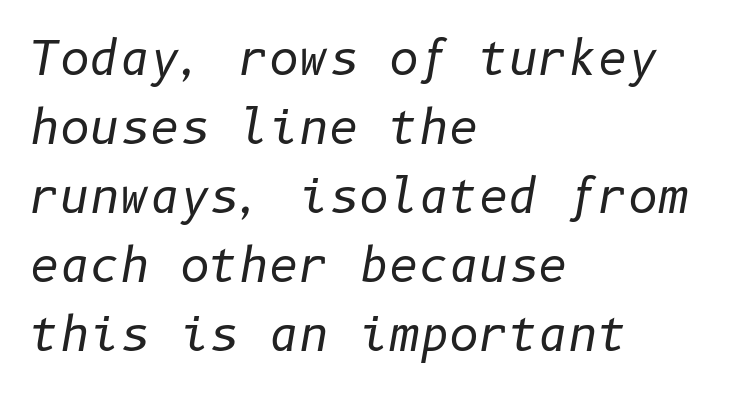
Q: Is the text bold? A: No.
Q: Is the text italic (slanted)? A: Yes, it leans right by about 10 degrees.
Q: Is the text underlined? A: No.
Q: How is the paragraph aligned? A: Left-aligned.
Q: Is the spacing between letters normal or unusually wide? A: Normal.
Q: Is the spacing between lines tight, normal or loose? A: Normal.
Q: Width (condensed, normal, or wide)? A: Normal.
Q: Stroke contrast? A: Low.
Q: x-height? A: Medium.
